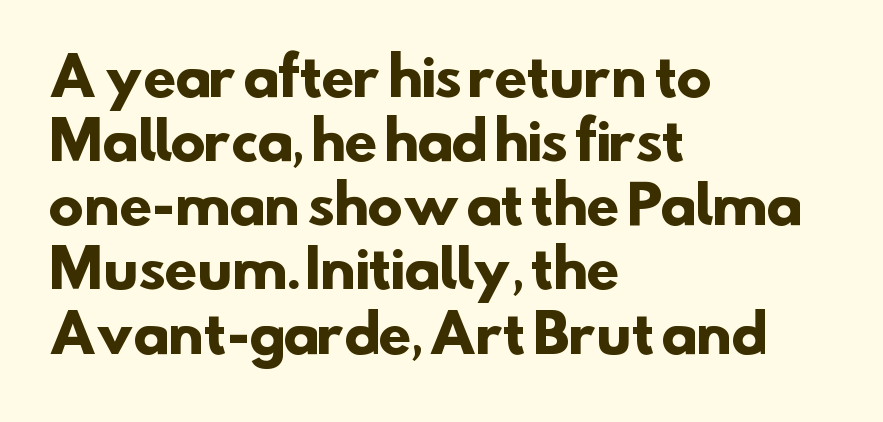
{"serif": "no", "bold": "yes", "weight": "heavy", "width": "normal", "stroke_contrast": "low", "x_height": "small", "monospaced": "no", "underline": "no", "align": "left", "line_spacing_ratio": 1.21, "letter_spacing": "normal", "letter_spacing_em": 0.0, "glyph_px": 53}
